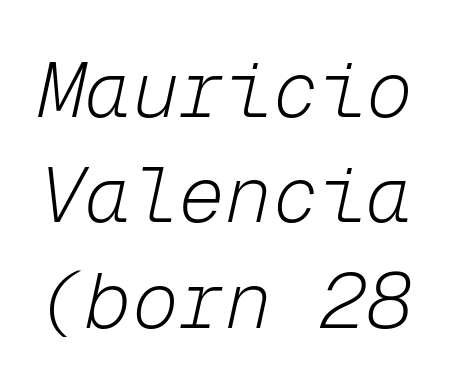
The image shows 78 px light type, italic (leaning right), monospaced; set normal line spacing (1.35x), normal letter spacing, not underlined; low stroke contrast and a medium x-height.
